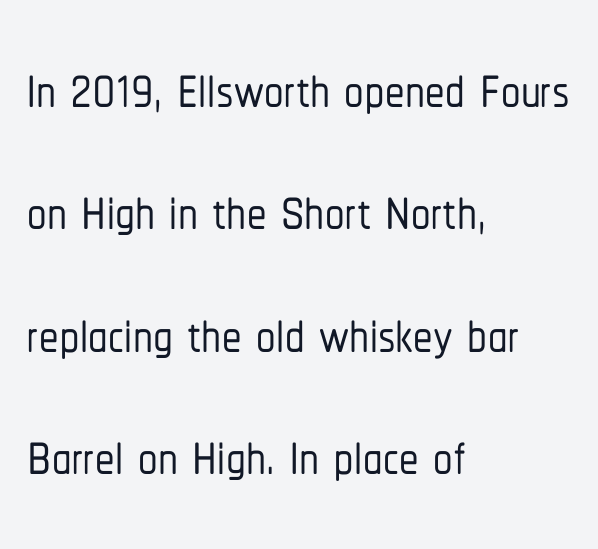
Regular leading. Upright lettering throughout. These lines are rendered in a variable-pitch font. Reading down the block, your eye returns to a fixed left position each line. The glyphs are unaccompanied by any horizontal stroke below them. Caption: standard tracking, unaltered.
